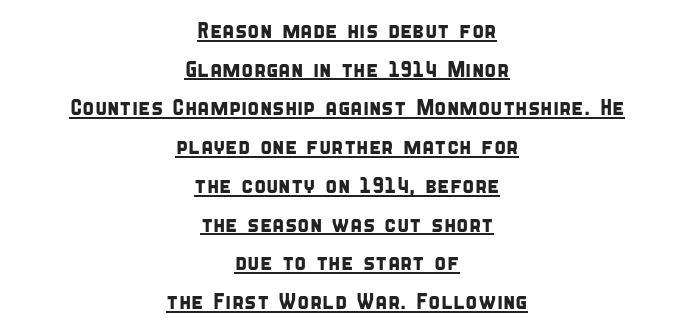
Underlining? Definitely there. Notice how the passage keeps no hard edge, just a central spine. Standard letterfit; no display-style spreading of the glyphs.
